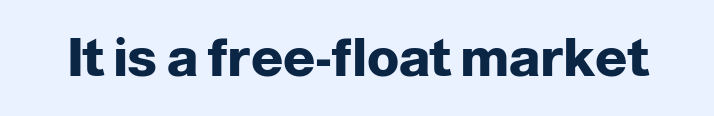
Chunky letters — that's bold for sure. Has an underline been added? It has not. Does extra space separate the letters? No, they use regular spacing. This sample has the flowing, uneven cadence of proportional lettering. Are there feet on the stems? There aren't — it's a sans. This sample uses an upright cut, with every glyph sitting square on the baseline.
